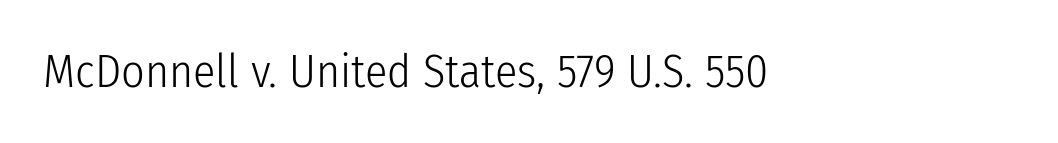
The image shows 46 px light, condensed sans-serif type, upright; set left-aligned, normal letter spacing, not underlined; low stroke contrast and a medium x-height.
